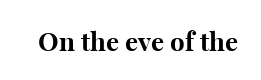
Only glyphs here, with clear space below each row. Rendered with straight, roman letterforms. The glyphs have the mass of a bold cut. Observe the ordinary spacing: letters are neighbours, not strangers.
